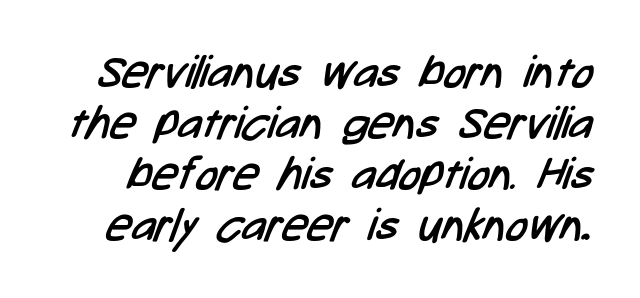
This sample uses plain, unmodified letter spacing. Stroke mass is kept to a normal reading level or below. The words here are not underlined. Examine the stroke ends and you'll find no serifs. A typesetter would call this proportional, since set widths differ per character.
